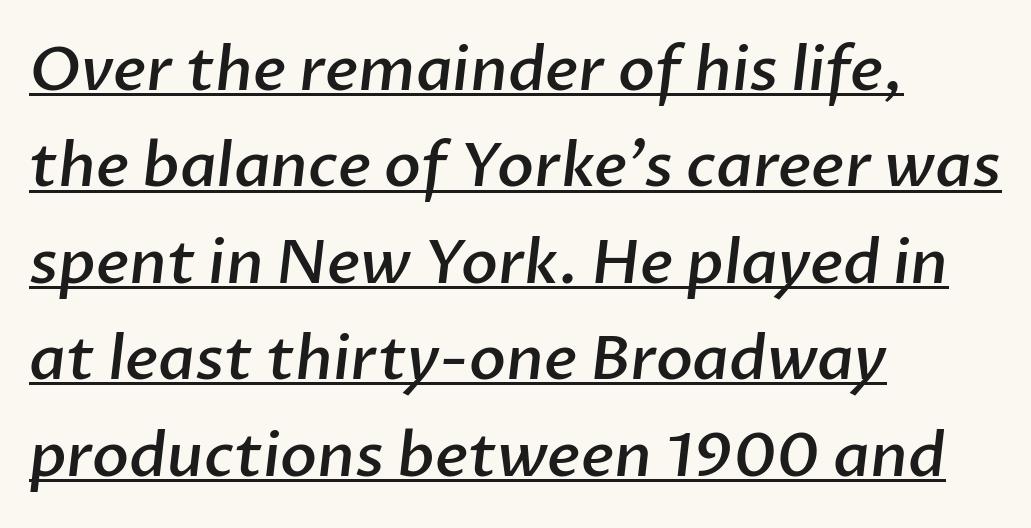
Slightly chunky letters — semibold, I'd say, not full bold. The rows are spaced the way most documents space them. The words here are underlined. Varying glyph widths throughout — classic text-font behaviour. Line beginnings align vertically; line endings do not. How are the letters spaced? Ordinarily, with no added tracking.
